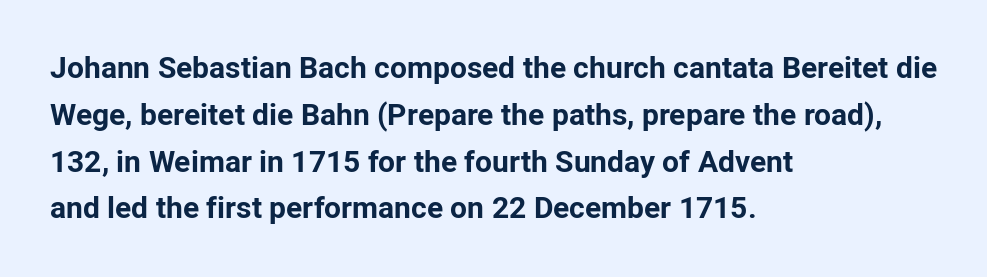
The image shows 30 px bold sans-serif type, upright; set left-aligned, normal line spacing (1.56x), normal letter spacing, not underlined; low stroke contrast and a medium x-height.
